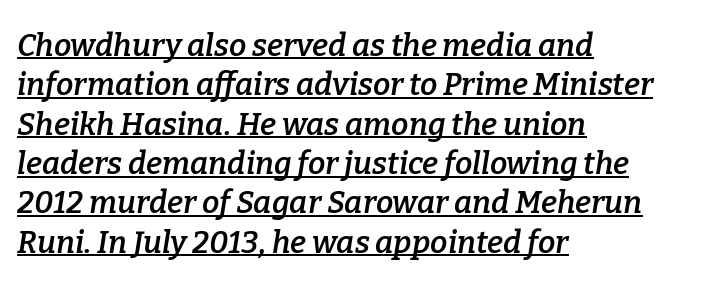
Observe the serifs anchoring each vertical stroke in this sample. The passage shown has conventional tracking throughout. In terms of leading, this rendering sits right in the middle. What weight is shown? A semibold, between regular and bold.
